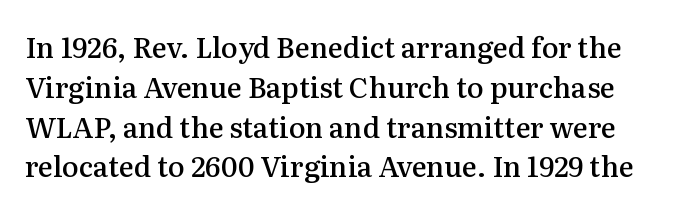
The image shows 28 px semibold serif type, upright; set normal line spacing (1.42x), normal letter spacing, not underlined; medium stroke contrast and a medium x-height.
